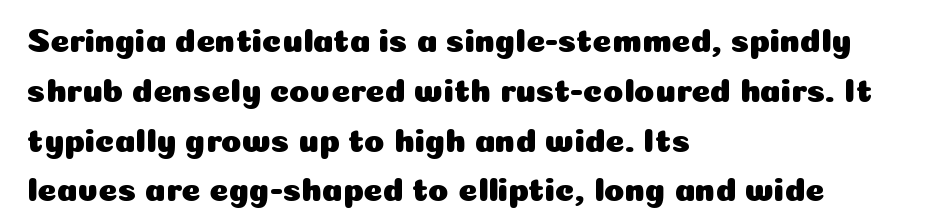
Proportional: the letters do not fall into vertical columns. A typesetter would call this leading conventional body-copy spacing. Underlining? Definitely not there. Designer's note — italics off, roman on. A classic flush-left, rag-right setting is used for this passage. What stands out about the letter spacing? Nothing — it is the standard amount.
